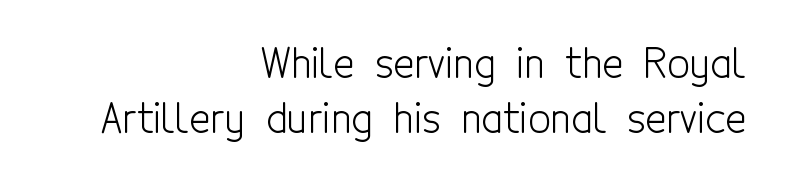
Tall strokes in this sample are plumb rather than angled. Does the type have serifs? No, each stem ends abruptly. The rows are spaced the way most documents space them. The rendering uses natural spacing where letterforms have individual widths. The letters look calm and open, with moderate or lighter stems. Notice how the passage keeps a crisp vertical edge on the right only.
